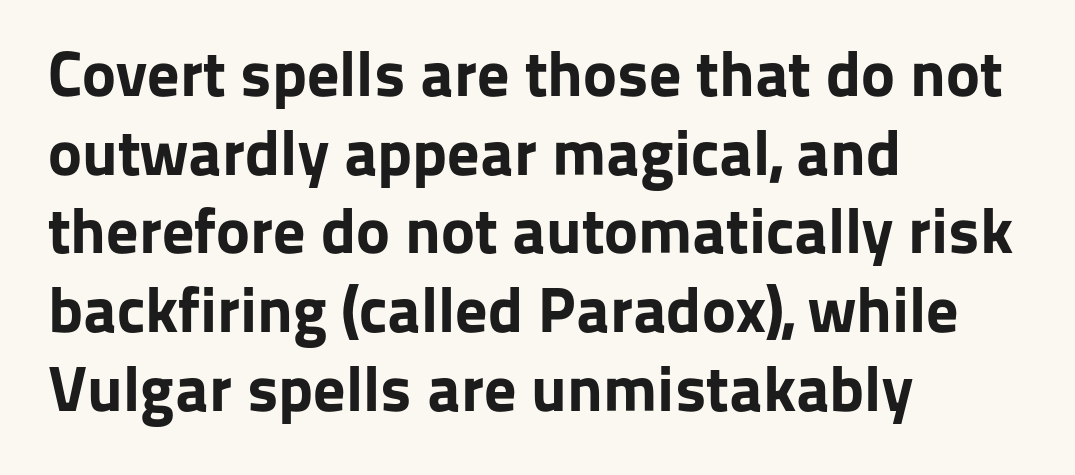
The image shows 64 px bold sans-serif type, upright; set left-aligned, line spacing 1.23x, normal letter spacing, not underlined; low stroke contrast and a medium x-height.
